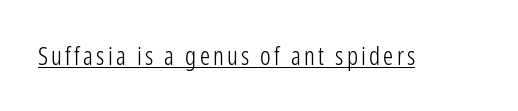
{"italic": "no", "bold": "no", "underline": "yes", "glyph_px": 25}
